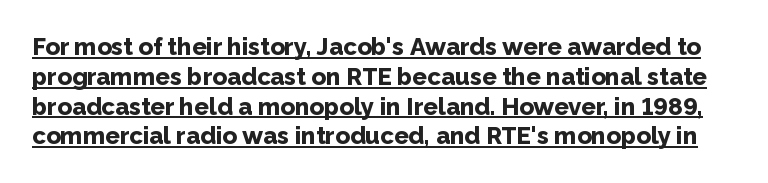
Q: Is the text bold? A: Yes.
Q: Is the text italic (slanted)? A: No, it is upright.
Q: Is the text underlined? A: Yes.
Q: Is the spacing between letters normal or unusually wide? A: Normal.
